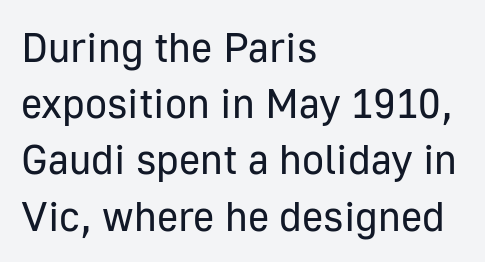
The image shows 41 px regular-weight sans-serif type, upright; set left-aligned, normal line spacing (1.37x), normal letter spacing, not underlined; low stroke contrast and a medium x-height.
